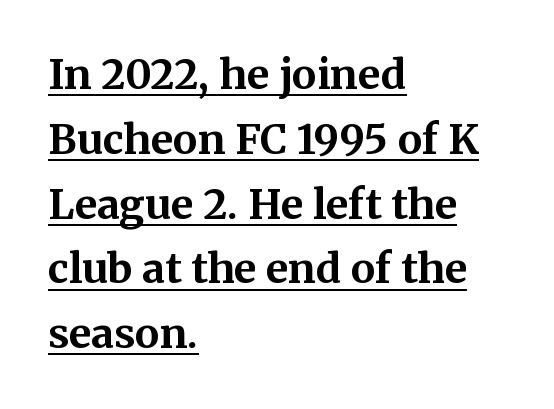
Here the designer chose a conventional face with non-uniform glyph widths. The line-height multiplier appears to be the usual default. Is there any slant? The stems are plumb. Serif or sans? Serif — the stroke terminals have little feet.
